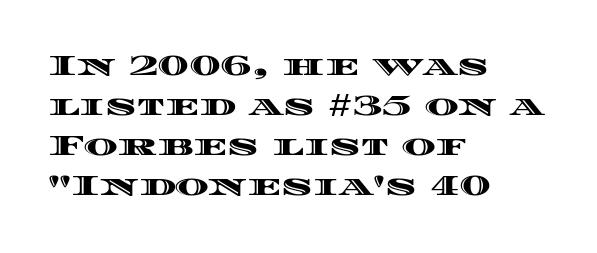
Q: Is the text italic (slanted)? A: No, it is upright.
Q: Is the text underlined? A: No.
Q: How is the paragraph aligned? A: Left-aligned.
Q: Is the spacing between letters normal or unusually wide? A: Normal.
Q: Is the spacing between lines tight, normal or loose? A: Normal.
Q: Width (condensed, normal, or wide)? A: Wide.
Q: x-height? A: Large.
Q: Monospaced? A: No.
